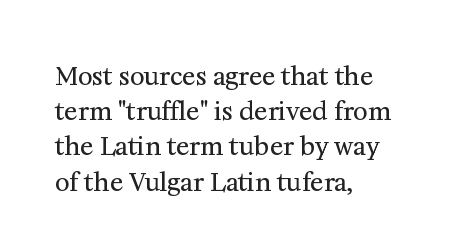
{"italic": "no", "bold": "no", "underline": "no", "align": "left", "line_spacing": "normal", "line_spacing_ratio": 1.41, "letter_spacing": "normal", "letter_spacing_em": 0.0, "glyph_px": 25}
